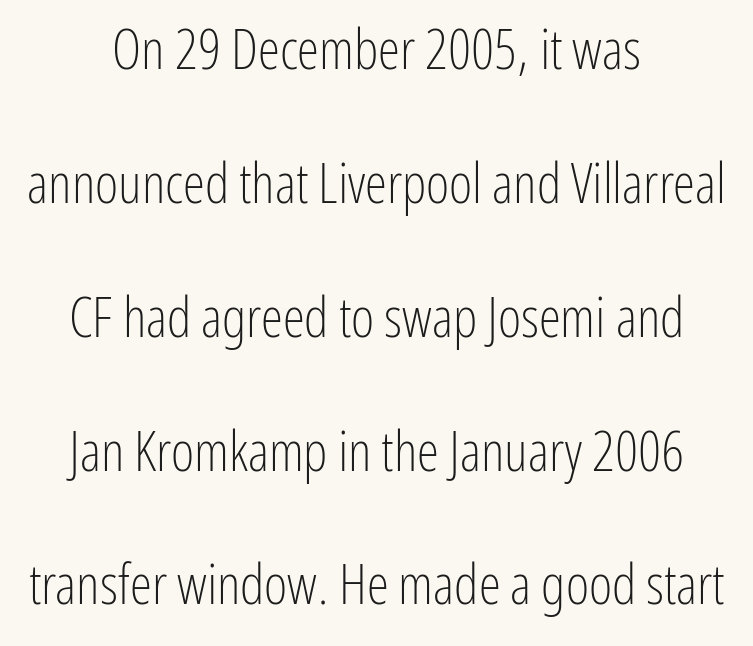
{"serif": "no", "italic": "no", "bold": "no", "weight": "light", "width": "condensed", "stroke_contrast": "low", "x_height": "medium", "monospaced": "no", "underline": "no", "align": "center", "line_spacing": "loose", "line_spacing_ratio": 2.39, "letter_spacing": "normal", "letter_spacing_em": 0.0, "glyph_px": 56}
